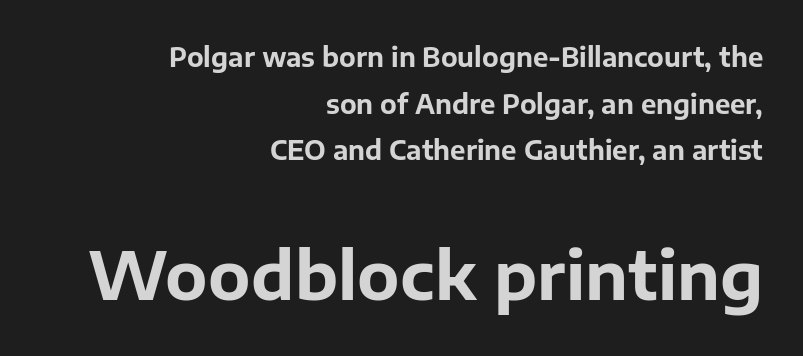
Q: Is the text bold? A: Yes.
Q: Is the text italic (slanted)? A: No, it is upright.
Q: Is the typeface a serif or a sans-serif typeface? A: Sans-serif.
Q: Is the text underlined? A: No.
Q: How is the paragraph aligned? A: Right-aligned.
Q: Is the spacing between letters normal or unusually wide? A: Normal.
Q: Which block of text is set in a larger size, the first (top) or the second (bottom)? A: The second (bottom) one.
Q: Width (condensed, normal, or wide)? A: Normal.
Q: Stroke contrast? A: Low.
Q: x-height? A: Medium.
Q: Monospaced? A: No.
